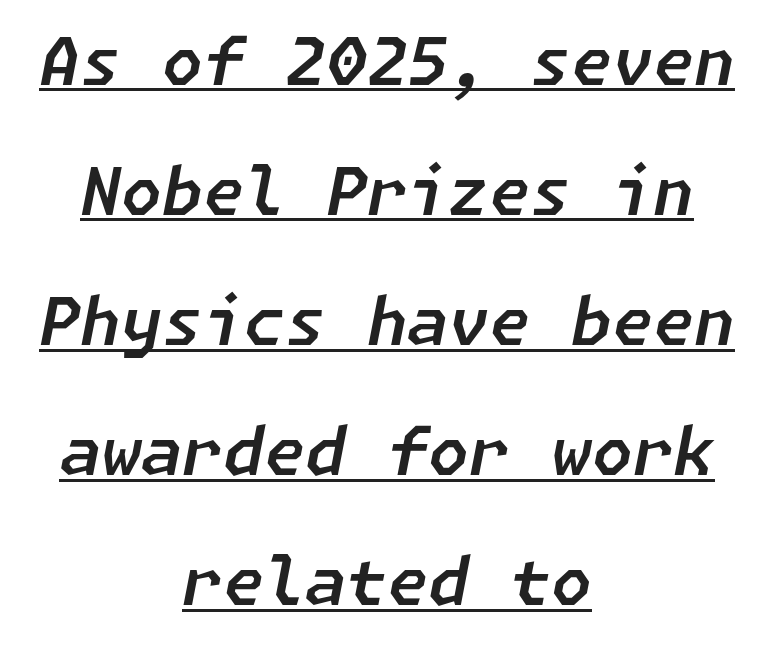
You can see a thin bar hugging the bottom of the glyphs. Standard letterfit; no display-style spreading of the glyphs. Notice the wide empty band between every row — that's loose leading. Caption: multi-line text, centered on the measure. In terms of posture, this sample is oblique.
